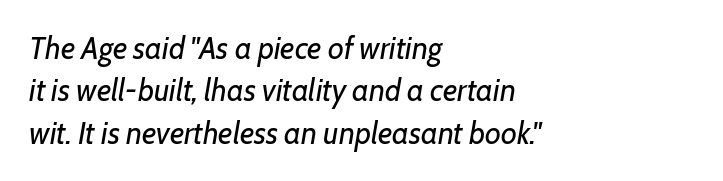
{"italic": "yes", "lean": "right", "slant_degrees": 7, "bold": "no", "weight": "regular", "width": "normal", "stroke_contrast": "low", "x_height": "medium", "monospaced": "no", "underline": "no", "align": "left", "line_spacing": "normal", "line_spacing_ratio": 1.37, "letter_spacing": "normal", "letter_spacing_em": 0.0, "glyph_px": 31}
